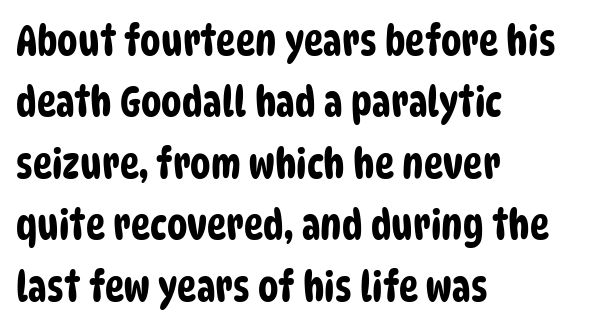
Q: Is the typeface a serif or a sans-serif typeface? A: Sans-serif.
Q: Is the text underlined? A: No.
Q: How is the paragraph aligned? A: Left-aligned.
Q: Is the spacing between letters normal or unusually wide? A: Normal.
Q: Is the spacing between lines tight, normal or loose? A: Normal.
Q: Width (condensed, normal, or wide)? A: Condensed.
Q: Stroke contrast? A: Low.
Q: x-height? A: Large.
Q: Monospaced? A: No.
